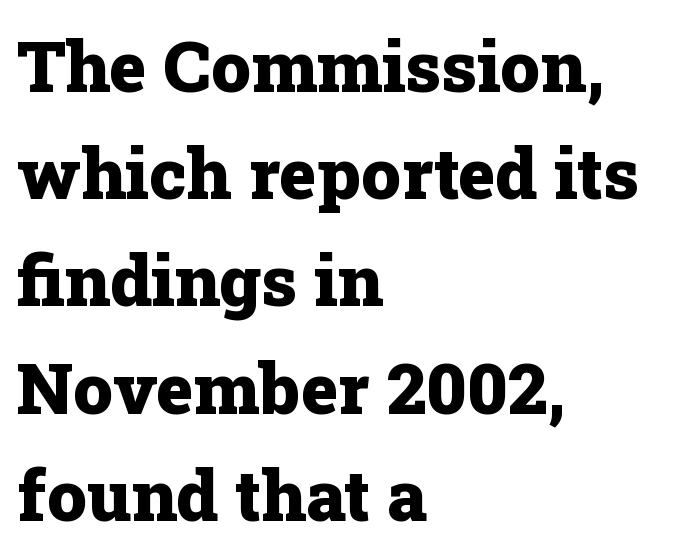
Q: Is the text bold? A: Yes.
Q: Is the text italic (slanted)? A: No, it is upright.
Q: Is the typeface a serif or a sans-serif typeface? A: Serif.
Q: Is the text underlined? A: No.
Q: How is the paragraph aligned? A: Left-aligned.
Q: Is the spacing between letters normal or unusually wide? A: Normal.
Q: Is the spacing between lines tight, normal or loose? A: Normal.
Q: Width (condensed, normal, or wide)? A: Normal.
Q: Stroke contrast? A: Low.
Q: x-height? A: Medium.
Q: Monospaced? A: No.
